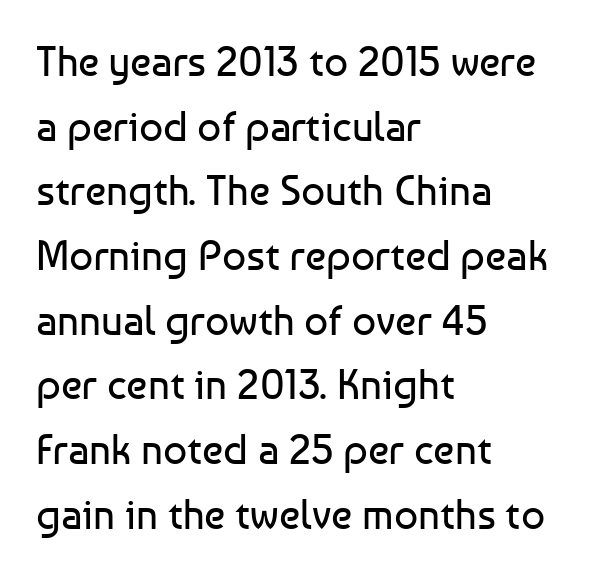
When letters stand straight like this, we call the style roman or upright. Teacher's note: observe the even left margin — that is flush-left alignment. The line-height multiplier appears to be the usual default. The passage shown is not underscored anywhere.
